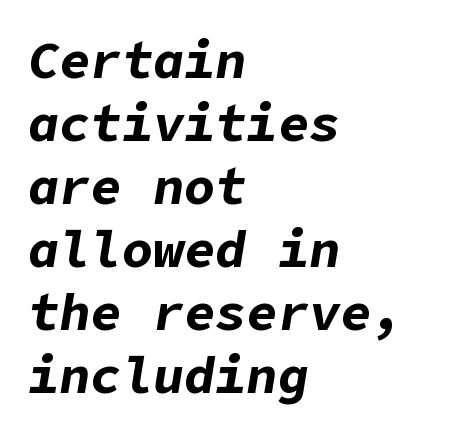
The image shows 52 px bold type, italic (leaning right); set left-aligned, line spacing 1.21x, normal letter spacing, not underlined; low stroke contrast and a medium x-height.
